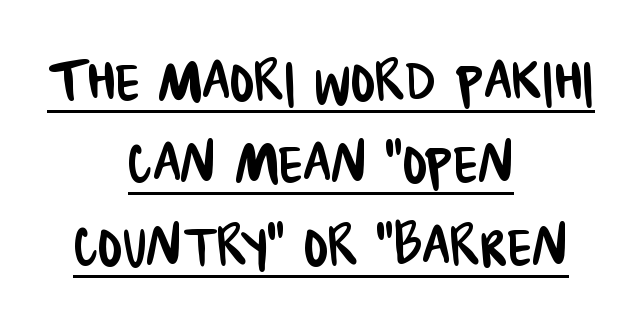
This block would grow much taller if given ordinary leading; it's compressed now. Notice how the passage keeps no hard edge, just a central spine. Each letter keeps its own natural width here, so spacing adapts to shape. Short note: letters normally spaced. Emphasis is given by a line drawn under the lettering. The rendering shows plain stroke endings on the letterforms — a sans-serif design.
